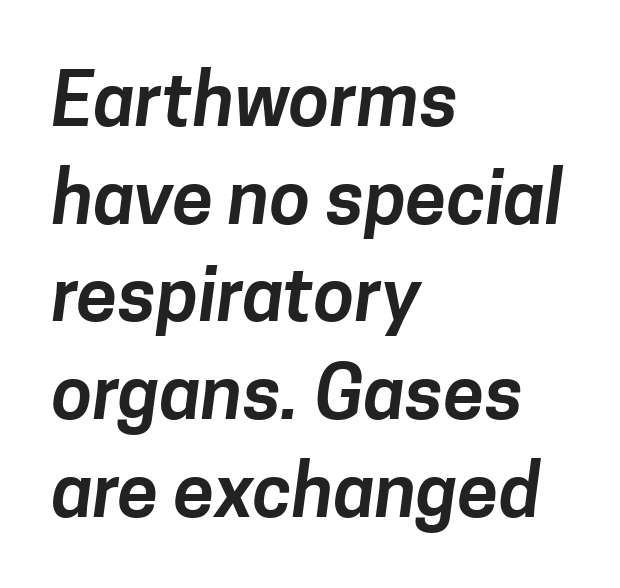
Q: Is the typeface a serif or a sans-serif typeface? A: Sans-serif.
Q: Is the text underlined? A: No.
Q: How is the paragraph aligned? A: Left-aligned.
Q: Is the spacing between letters normal or unusually wide? A: Normal.
Q: Is the spacing between lines tight, normal or loose? A: Normal.
Q: Width (condensed, normal, or wide)? A: Normal.
Q: Stroke contrast? A: Low.
Q: x-height? A: Medium.
Q: Monospaced? A: No.
